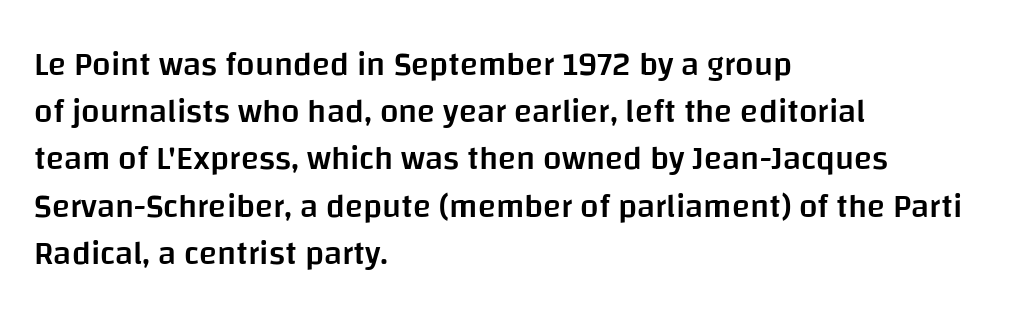
Q: Is the text bold? A: Semi-bold.
Q: Is the text italic (slanted)? A: No, it is upright.
Q: Is the typeface a serif or a sans-serif typeface? A: Sans-serif.
Q: Is the text underlined? A: No.
Q: How is the paragraph aligned? A: Left-aligned.
Q: Is the spacing between letters normal or unusually wide? A: Normal.
Q: Is the spacing between lines tight, normal or loose? A: Normal.
Q: Width (condensed, normal, or wide)? A: Normal.
Q: Stroke contrast? A: Low.
Q: x-height? A: Large.
Q: Monospaced? A: No.
